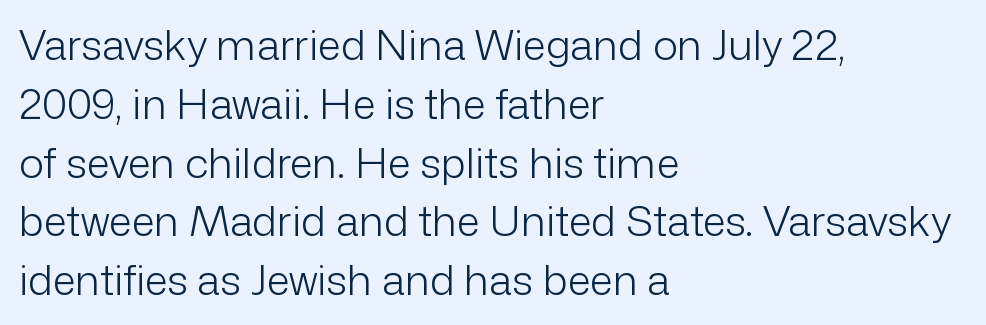
Q: Is the text bold? A: No.
Q: Is the text italic (slanted)? A: No, it is upright.
Q: Is the typeface a serif or a sans-serif typeface? A: Sans-serif.
Q: Is the text underlined? A: No.
Q: How is the paragraph aligned? A: Left-aligned.
Q: Is the spacing between letters normal or unusually wide? A: Normal.
Q: Is the spacing between lines tight, normal or loose? A: Normal.
Q: Width (condensed, normal, or wide)? A: Normal.
Q: Stroke contrast? A: Low.
Q: x-height? A: Medium.
Q: Monospaced? A: No.
